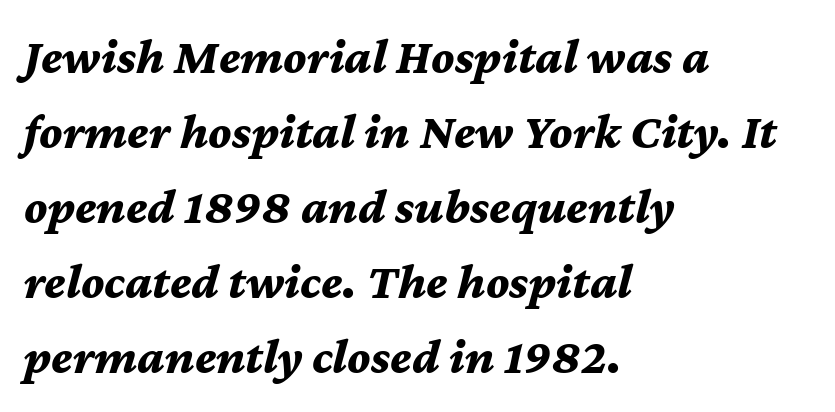
Its strokes are broad and dark, the hallmark of bold type. Spacing verdict: proportional, widths tailored to each character. Typeset ragged right — the left edge is the straight one. Honestly, the row spacing looks completely unremarkable. Observe the lean: these are italic letterforms. Honestly, the letter spacing is just normal — you wouldn't notice it.
